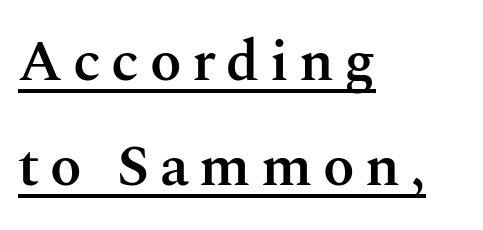
Q: Is the text bold? A: Semi-bold.
Q: Is the text italic (slanted)? A: No, it is upright.
Q: Is the typeface a serif or a sans-serif typeface? A: Serif.
Q: Is the text underlined? A: Yes.
Q: How is the paragraph aligned? A: Left-aligned.
Q: Width (condensed, normal, or wide)? A: Normal.
Q: Stroke contrast? A: Medium.
Q: x-height? A: Medium.
Q: Monospaced? A: No.
